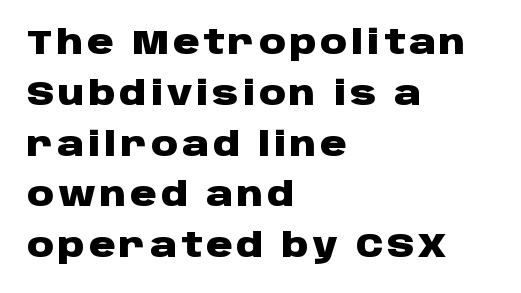
The image shows 33 px heavy, wide sans-serif type, upright; set left-aligned, normal line spacing (1.54x), not underlined; low stroke contrast and a large x-height.
